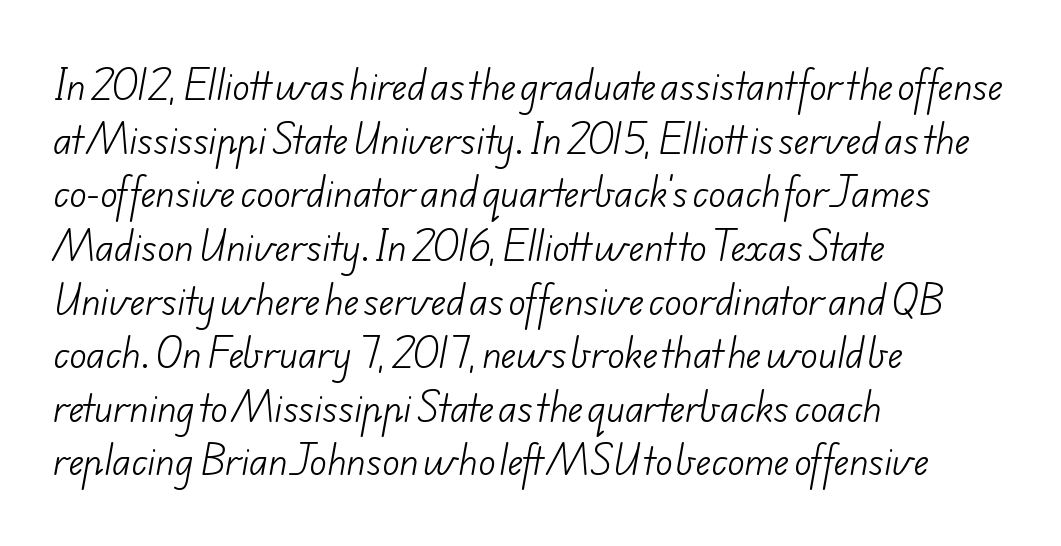
Underlining? Definitely not there. This is not heavy type; no bold has been used. This sample is left-justified, so line endings fall wherever the words run out. Between one letter and the next there's only the usual sliver of space. The font family rendered here belongs to the sans-serif group.
